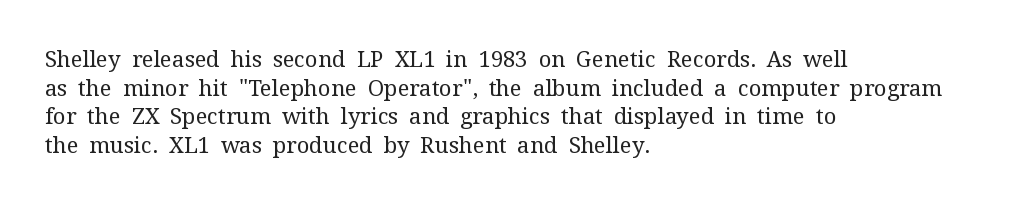
Q: Is the text bold? A: No.
Q: Is the text italic (slanted)? A: No, it is upright.
Q: Is the text underlined? A: No.
Q: How is the paragraph aligned? A: Left-aligned.
Q: Is the spacing between letters normal or unusually wide? A: Normal.
Q: Is the spacing between lines tight, normal or loose? A: Normal.
